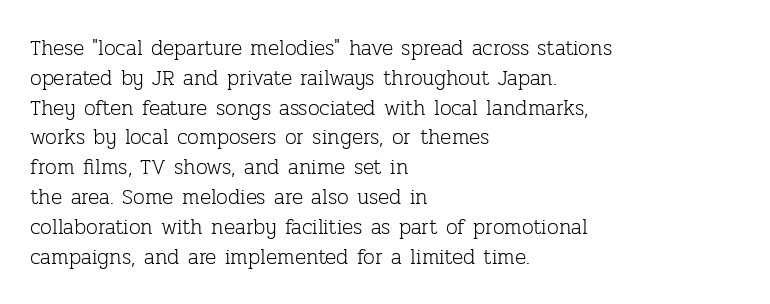
{"italic": "no", "bold": "no", "underline": "no", "align": "left", "line_spacing": "normal", "line_spacing_ratio": 1.42, "letter_spacing": "normal", "letter_spacing_em": 0.0, "glyph_px": 21}
